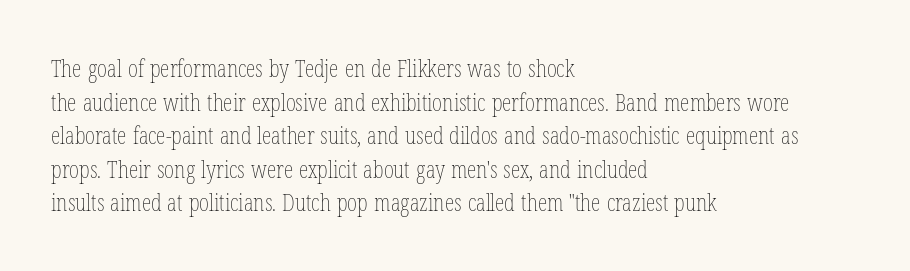
Does the copy run flush right? No — it runs flush left. Does extra space separate the letters? No, they use regular spacing. The letters look calm and open, with moderate or lighter stems. Beneath every word, the page is bare. Normally led — the rows are evenly, conventionally spaced.
